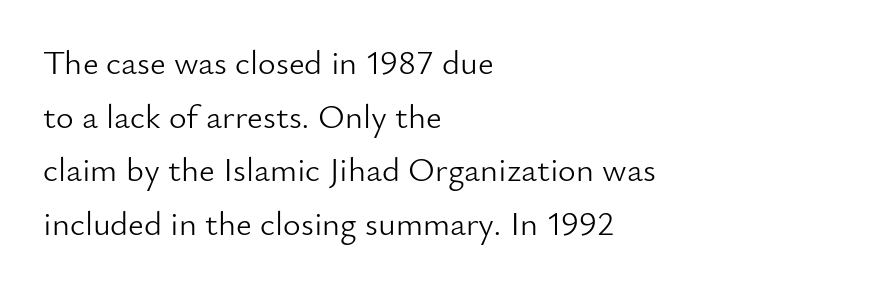
The image shows 34 px light sans-serif type, upright; set left-aligned, normal line spacing (1.58x), normal letter spacing, not underlined; low stroke contrast and a small x-height.
